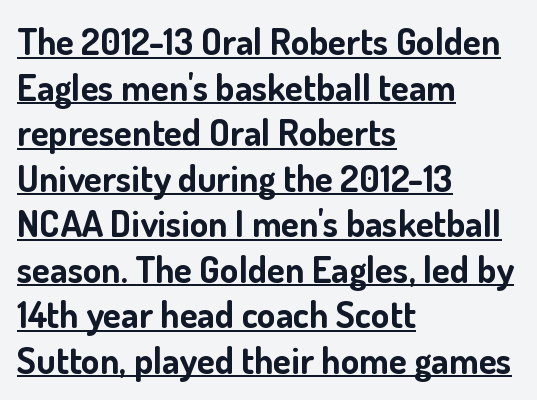
{"serif": "no", "italic": "no", "bold": "yes", "weight": "bold", "width": "normal", "stroke_contrast": "low", "x_height": "small", "monospaced": "no", "underline": "yes", "align": "left", "line_spacing_ratio": 1.23, "letter_spacing": "normal", "letter_spacing_em": 0.0, "glyph_px": 37}
